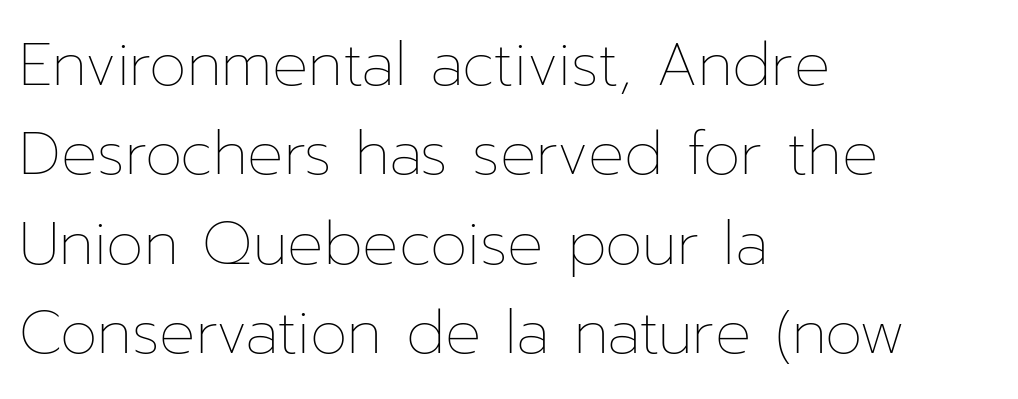
These lines were composed using upright roman letters. A typesetter would call this proportional, since set widths differ per character. The space beneath each line is pristine and unruled. Each stroke keeps to a modest, everyday thickness or less.
